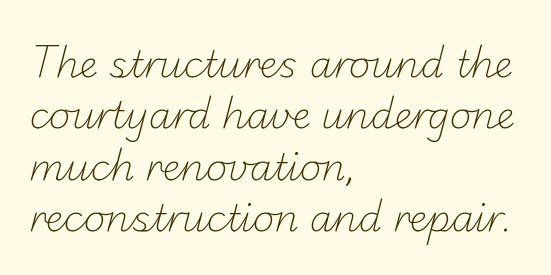
{"serif": "no", "bold": "no", "weight": "light", "width": "normal", "stroke_contrast": "low", "x_height": "small", "monospaced": "no", "underline": "no", "align": "left", "line_spacing": "normal", "line_spacing_ratio": 1.39, "letter_spacing": "normal", "letter_spacing_em": 0.0, "glyph_px": 37}
